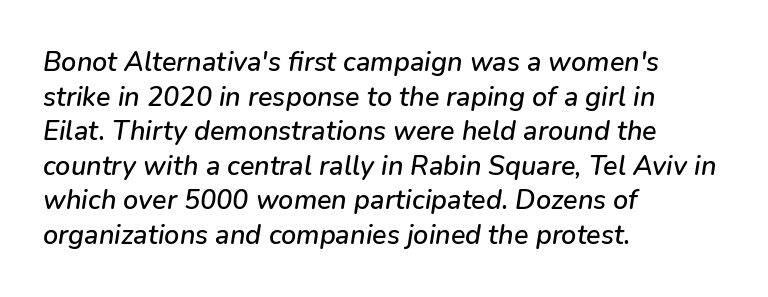
Does the leading feel generous? No, just average. The space beneath each line is pristine and unruled. The typesetter chose a ragged-right arrangement here. Here the glyphs are tracked normally, forming tight word shapes. Is the type slanted? Yes — the strokes lean at a clear angle.
